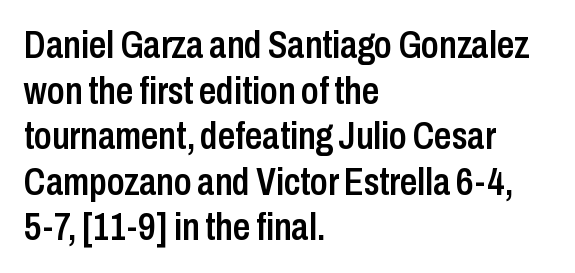
To sum up the face: it is a sans, with no serifs. Here the glyphs are tracked normally, forming tight word shapes. The space directly below the letters is spotless. If you drew a line through each stem, it would be perfectly vertical. Here the designer chose a conventional face with non-uniform glyph widths. The paragraph has a hard left edge and a soft right edge.
